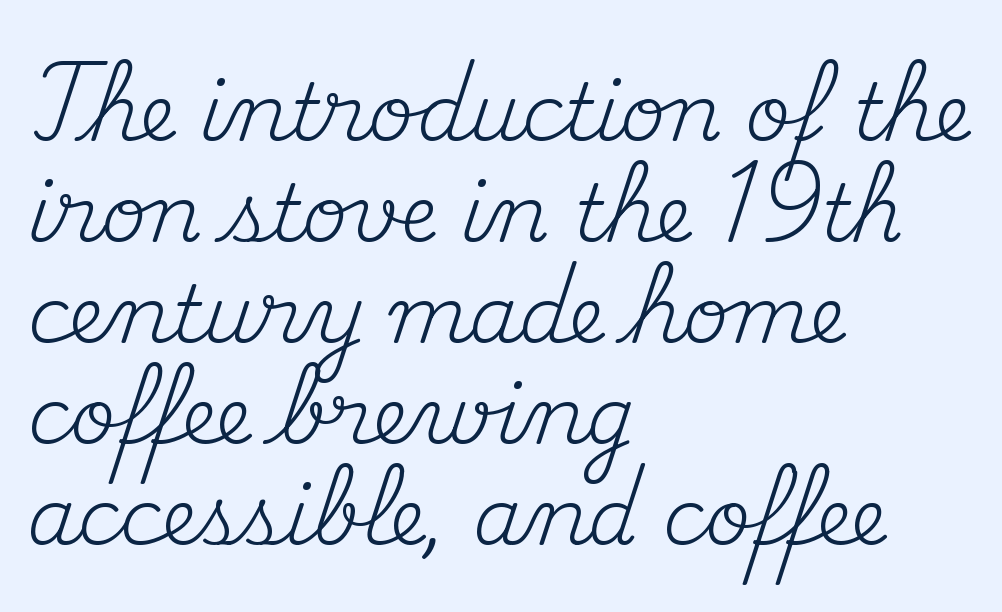
The image shows 79 px regular-weight serif type; set left-aligned, normal line spacing (1.28x), normal letter spacing, not underlined; medium stroke contrast and a small x-height.
